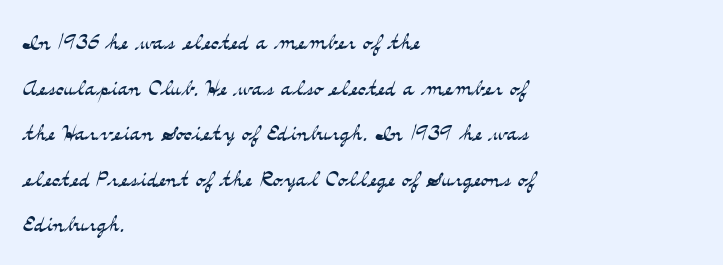
Underline: absent. Spacing verdict: proportional, widths tailored to each character. Weight: regular or lighter. Is the letter spacing exaggerated? No — it looks like the ordinary default.
